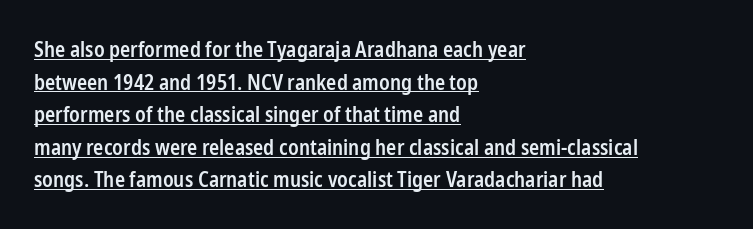
The image shows 21 px text type, upright; set left-aligned, normal line spacing (1.55x), normal letter spacing, underlined.
